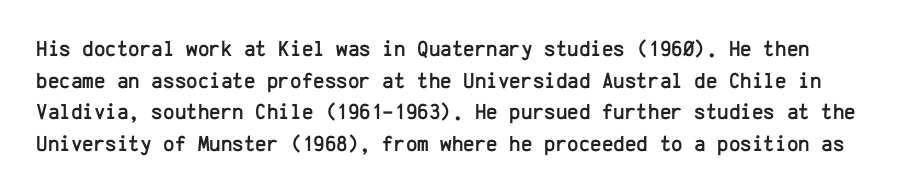
The lettering stays uniformly vertical, giving the passage a roman look. These lines sit exactly where default settings would place them. Has an underline been added? It has not. Nothing unusual about the tracking: characters are spaced as the font intends.
